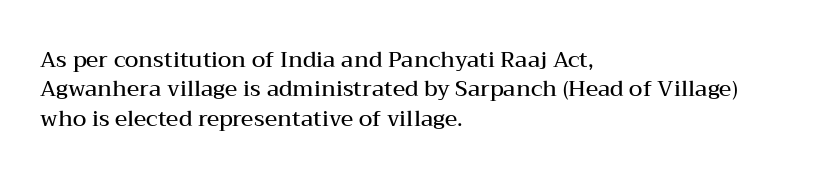
Q: Is the text bold? A: Semi-bold.
Q: Is the text italic (slanted)? A: No, it is upright.
Q: Is the text underlined? A: No.
Q: How is the paragraph aligned? A: Left-aligned.
Q: Is the spacing between letters normal or unusually wide? A: Normal.
Q: Is the spacing between lines tight, normal or loose? A: Normal.
